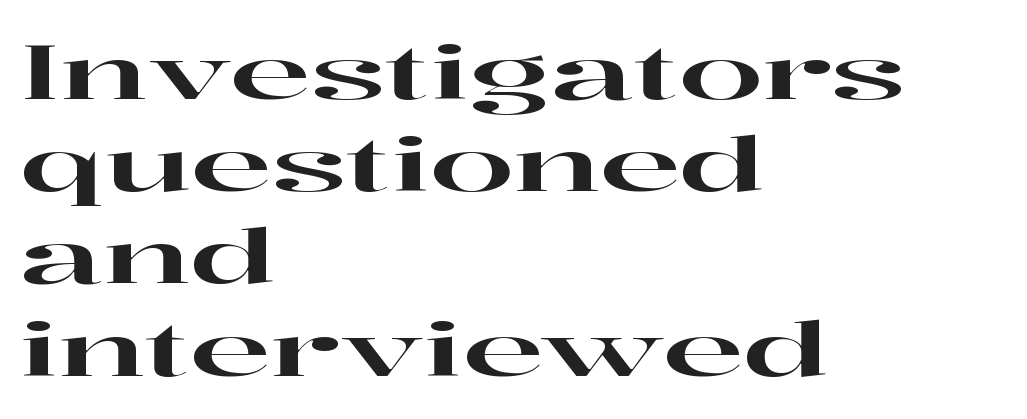
Q: Is the text italic (slanted)? A: No, it is upright.
Q: Is the typeface a serif or a sans-serif typeface? A: Serif.
Q: Is the text underlined? A: No.
Q: How is the paragraph aligned? A: Left-aligned.
Q: Is the spacing between letters normal or unusually wide? A: Normal.
Q: Width (condensed, normal, or wide)? A: Wide.
Q: Stroke contrast? A: High.
Q: x-height? A: Medium.
Q: Monospaced? A: No.
